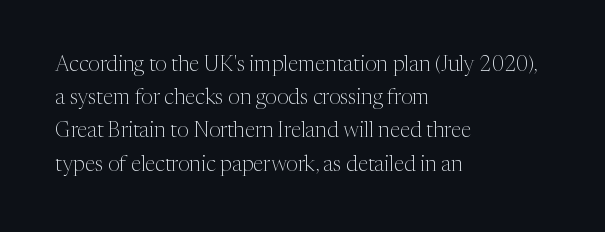
The image shows 21 px text type, upright; set left-aligned, normal line spacing (1.58x), normal letter spacing, not underlined.
